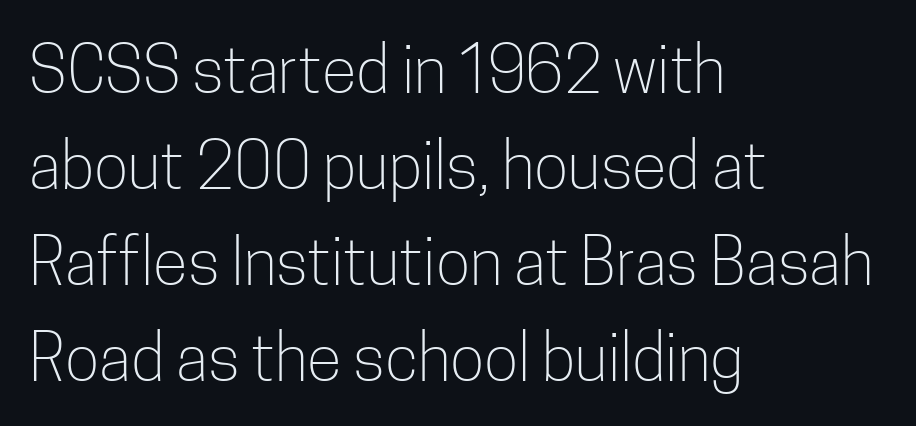
Q: Is the text bold? A: No.
Q: Is the text italic (slanted)? A: No, it is upright.
Q: Is the typeface a serif or a sans-serif typeface? A: Sans-serif.
Q: Is the text underlined? A: No.
Q: How is the paragraph aligned? A: Left-aligned.
Q: Is the spacing between letters normal or unusually wide? A: Normal.
Q: Is the spacing between lines tight, normal or loose? A: Normal.
Q: Width (condensed, normal, or wide)? A: Condensed.
Q: Stroke contrast? A: Low.
Q: x-height? A: Medium.
Q: Monospaced? A: No.
